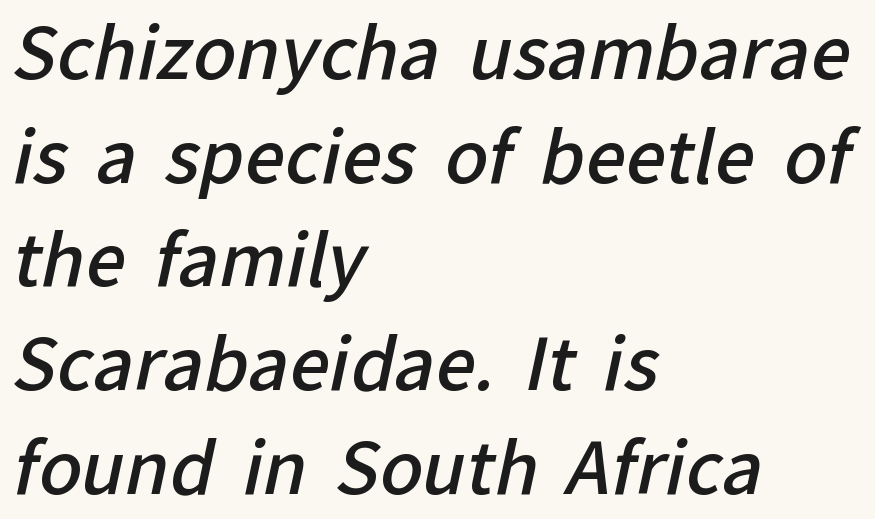
The image shows 71 px semibold sans-serif type; set left-aligned, normal line spacing (1.46x), normal letter spacing, not underlined; low stroke contrast and a medium x-height.
